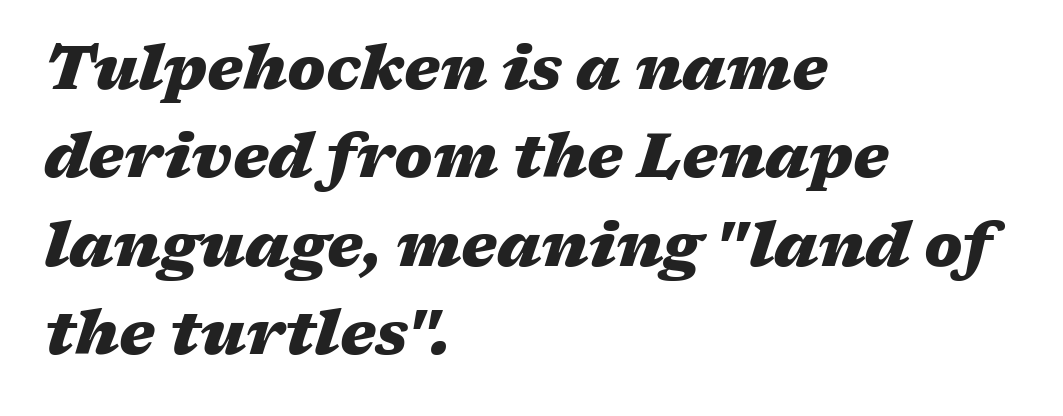
{"italic": "yes", "lean": "right", "slant_degrees": 17, "bold": "yes", "weight": "heavy", "width": "wide", "stroke_contrast": "medium", "x_height": "medium", "monospaced": "no", "underline": "no", "align": "left", "line_spacing": "normal", "line_spacing_ratio": 1.45, "letter_spacing": "normal", "letter_spacing_em": 0.0, "glyph_px": 61}
